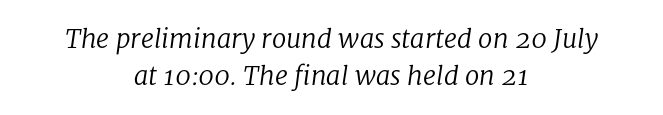
{"italic": "yes", "lean": "right", "slant_degrees": 8, "bold": "no", "underline": "no", "align": "center", "line_spacing": "normal", "line_spacing_ratio": 1.42, "letter_spacing": "normal", "letter_spacing_em": 0.0, "glyph_px": 26}
